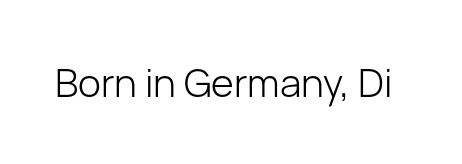
Q: Is the text bold? A: No.
Q: Is the text italic (slanted)? A: No, it is upright.
Q: Is the typeface a serif or a sans-serif typeface? A: Sans-serif.
Q: Is the text underlined? A: No.
Q: Is the spacing between letters normal or unusually wide? A: Normal.
Q: Width (condensed, normal, or wide)? A: Normal.
Q: Stroke contrast? A: Low.
Q: x-height? A: Medium.
Q: Monospaced? A: No.
